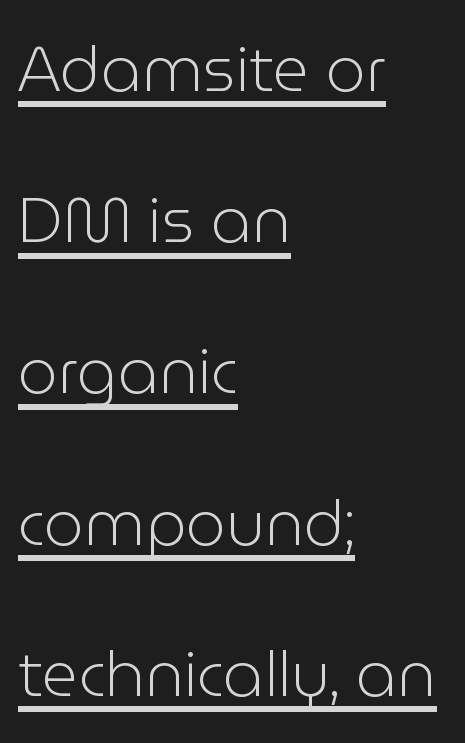
No extra tracking has been applied to these lines. The font is comparable to plain body text, perhaps lighter. Ascenders rise straight up at ninety degrees. Successive baselines arrive slowly, with a big drop between each. A typographer would call this underscored text.
